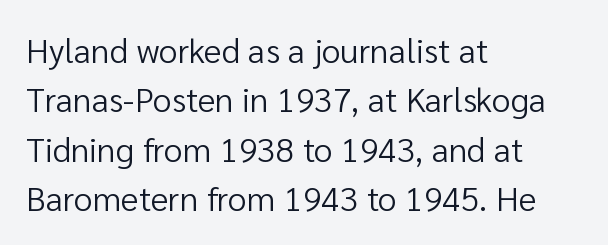
Q: Is the text bold? A: No.
Q: Is the text italic (slanted)? A: No, it is upright.
Q: Is the typeface a serif or a sans-serif typeface? A: Sans-serif.
Q: Is the text underlined? A: No.
Q: How is the paragraph aligned? A: Left-aligned.
Q: Is the spacing between letters normal or unusually wide? A: Normal.
Q: Is the spacing between lines tight, normal or loose? A: Normal.
Q: Width (condensed, normal, or wide)? A: Normal.
Q: Stroke contrast? A: Low.
Q: x-height? A: Medium.
Q: Monospaced? A: No.
